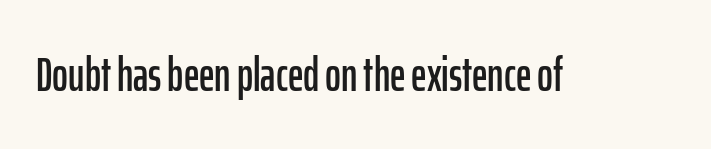
The image shows 48 px condensed sans-serif type, upright; set normal letter spacing, not underlined; low stroke contrast and a medium x-height.
